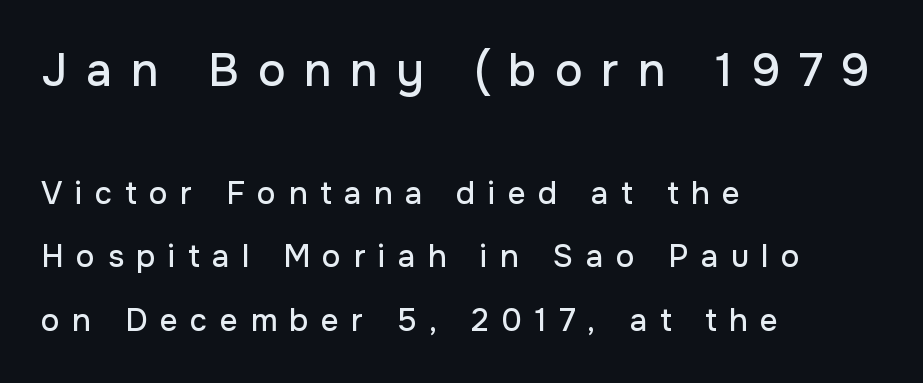
Q: Is the text italic (slanted)? A: No, it is upright.
Q: Is the typeface a serif or a sans-serif typeface? A: Sans-serif.
Q: Is the text underlined? A: No.
Q: How is the paragraph aligned? A: Left-aligned.
Q: Is the spacing between letters normal or unusually wide? A: Unusually wide.
Q: Is the spacing between lines tight, normal or loose? A: Loose.
Q: Which block of text is set in a larger size, the first (top) or the second (bottom)? A: The first (top) one.
Q: Width (condensed, normal, or wide)? A: Normal.
Q: Stroke contrast? A: Low.
Q: x-height? A: Medium.
Q: Monospaced? A: No.
